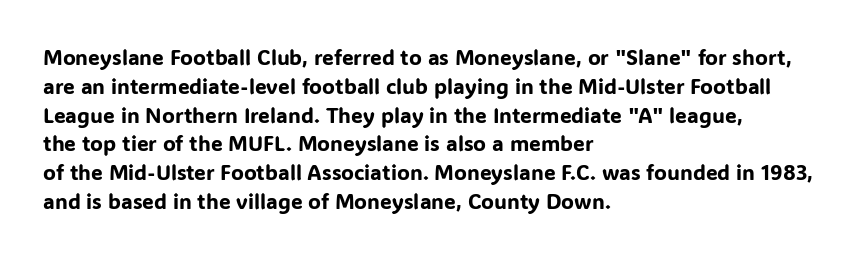
The image shows 21 px text type, upright; set left-aligned, normal line spacing (1.37x), normal letter spacing, not underlined.
